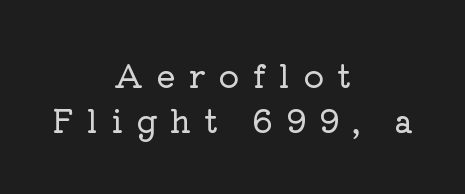
Q: Is the text italic (slanted)? A: No, it is upright.
Q: Is the typeface a serif or a sans-serif typeface? A: Serif.
Q: Is the text underlined? A: No.
Q: How is the paragraph aligned? A: Centered.
Q: Is the spacing between letters normal or unusually wide? A: Unusually wide.
Q: Is the spacing between lines tight, normal or loose? A: Normal.
Q: Width (condensed, normal, or wide)? A: Normal.
Q: Stroke contrast? A: Low.
Q: x-height? A: Medium.
Q: Monospaced? A: No.
